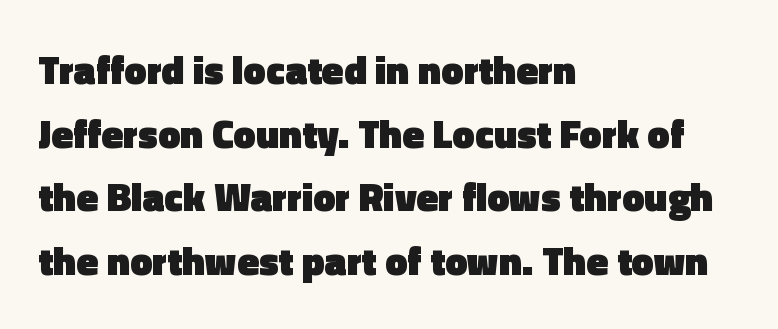
{"serif": "no", "italic": "no", "bold": "yes", "weight": "heavy", "width": "normal", "x_height": "medium", "monospaced": "no", "underline": "no", "align": "left", "line_spacing": "normal", "line_spacing_ratio": 1.59, "letter_spacing": "normal", "letter_spacing_em": 0.0, "glyph_px": 40}
